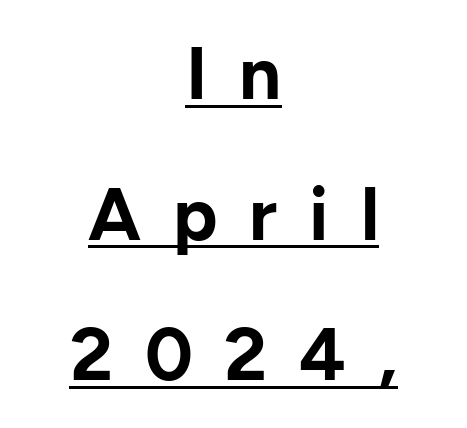
In terms of letterform style, serifs are entirely absent. The type is letterspaced generously, with wide tracking. Decoration check: the copy is underlined. Thick stems and heavy bowls — unmistakably bold.
